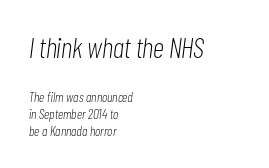
{"italic": "yes", "lean": "right", "slant_degrees": 7, "bold": "no", "weight": "light", "width": "condensed", "stroke_contrast": "low", "x_height": "medium", "monospaced": "no", "underline": "no", "align": "left", "line_spacing_ratio": 1.22, "letter_spacing": "normal", "letter_spacing_em": 0.0, "larger_block": "first", "size_ratio": 2.07, "glyph_px": 29}
